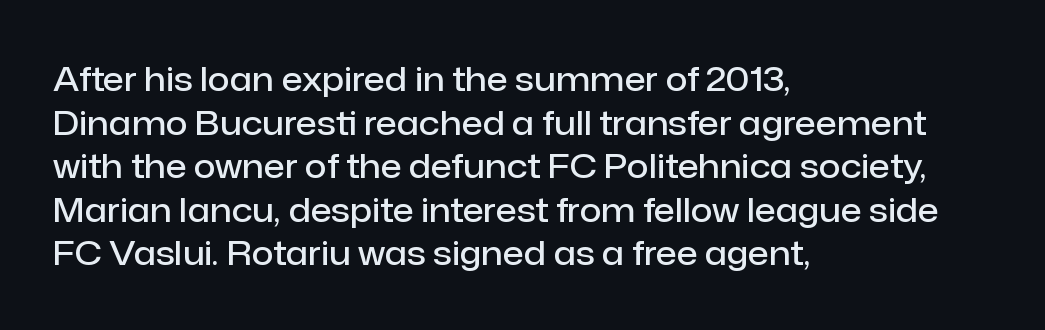
{"serif": "no", "italic": "no", "bold": "semi", "weight": "semibold", "width": "normal", "stroke_contrast": "low", "x_height": "medium", "monospaced": "no", "underline": "no", "align": "left", "line_spacing": "normal", "line_spacing_ratio": 1.28, "letter_spacing": "normal", "letter_spacing_em": 0.0, "glyph_px": 34}
